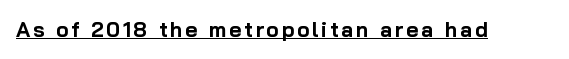
{"italic": "no", "bold": "yes", "underline": "yes", "glyph_px": 21}
